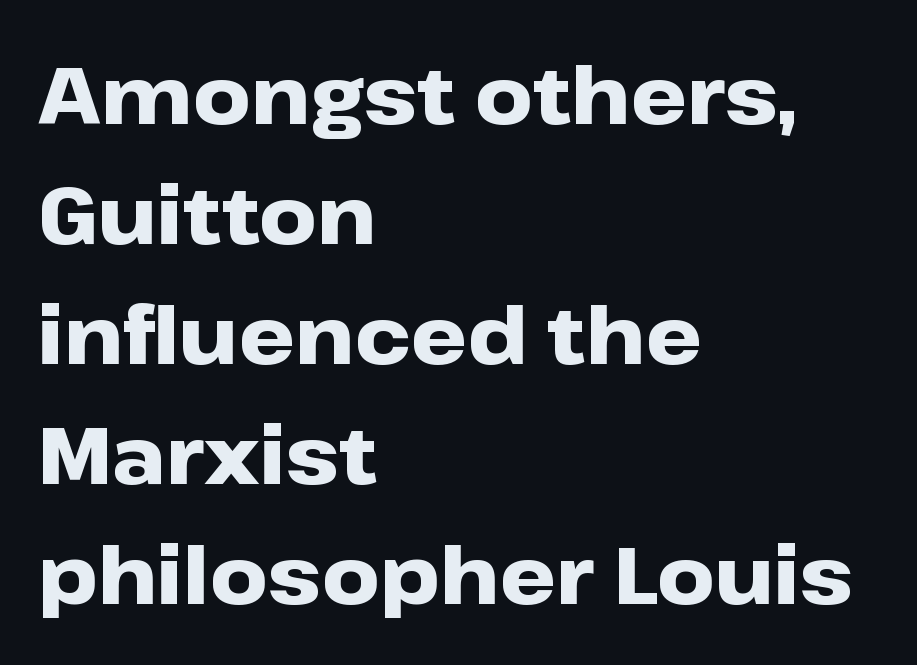
The image shows 80 px heavy, wide sans-serif type, upright; set left-aligned, normal line spacing (1.5x), normal letter spacing, not underlined; low stroke contrast and a medium x-height.
